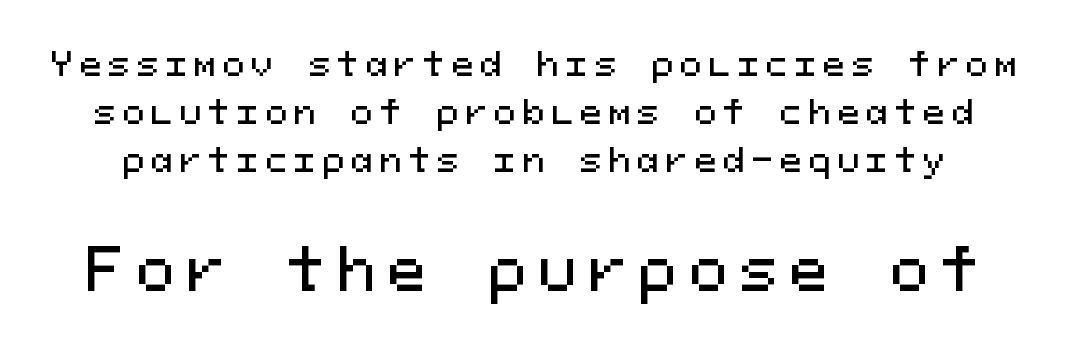
Q: Is the text italic (slanted)? A: No, it is upright.
Q: Is the typeface a serif or a sans-serif typeface? A: Sans-serif.
Q: Is the text underlined? A: No.
Q: Is the spacing between letters normal or unusually wide? A: Unusually wide.
Q: Is the spacing between lines tight, normal or loose? A: Normal.
Q: Which block of text is set in a larger size, the first (top) or the second (bottom)? A: The second (bottom) one.
Q: Width (condensed, normal, or wide)? A: Normal.
Q: Stroke contrast? A: Medium.
Q: x-height? A: Medium.
Q: Monospaced? A: Yes.
